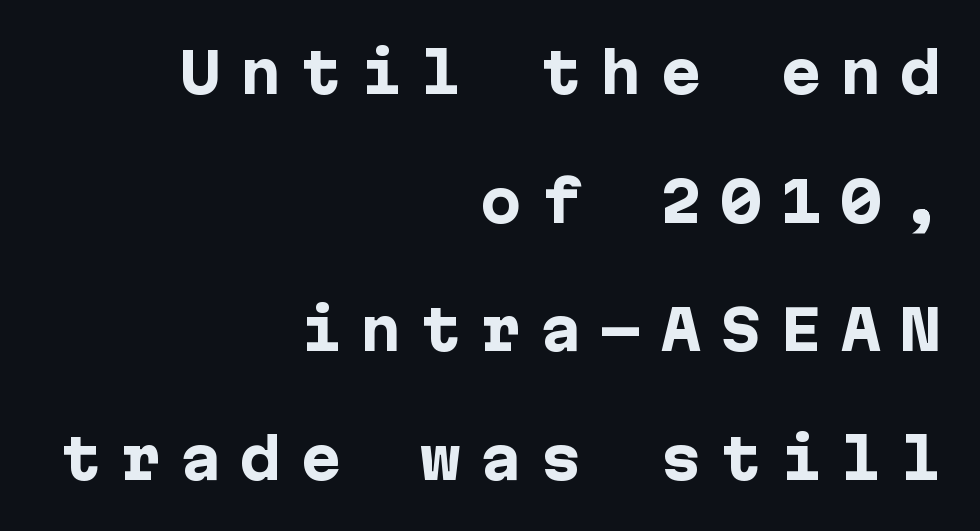
The image shows 55 px heavy sans-serif type, upright; set right-aligned, loose line spacing (2.34x), unusually wide letter spacing (+0.34 em), not underlined; low stroke contrast and a medium x-height.
